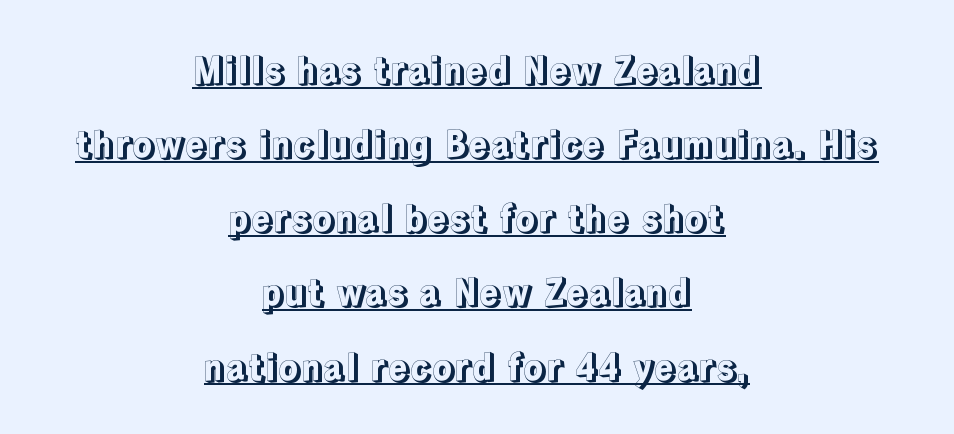
{"italic": "no", "width": "normal", "x_height": "medium", "monospaced": "no", "underline": "yes", "align": "center", "line_spacing": "loose", "line_spacing_ratio": 2.06, "letter_spacing": "normal", "letter_spacing_em": 0.0, "glyph_px": 36}
